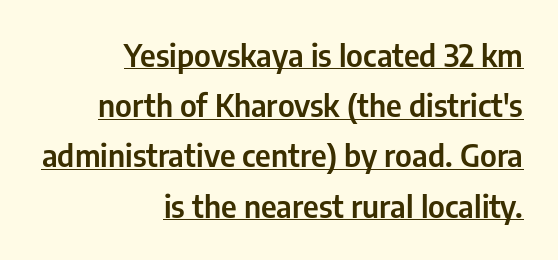
{"serif": "no", "italic": "no", "width": "condensed", "stroke_contrast": "low", "x_height": "medium", "monospaced": "no", "underline": "yes", "align": "right", "line_spacing": "normal", "line_spacing_ratio": 1.62, "letter_spacing": "normal", "letter_spacing_em": 0.0, "glyph_px": 31}
